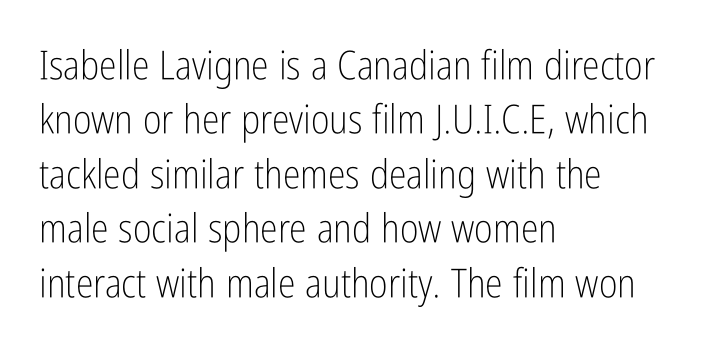
Q: Is the text bold? A: No.
Q: Is the text italic (slanted)? A: No, it is upright.
Q: Is the typeface a serif or a sans-serif typeface? A: Sans-serif.
Q: Is the text underlined? A: No.
Q: How is the paragraph aligned? A: Left-aligned.
Q: Is the spacing between letters normal or unusually wide? A: Normal.
Q: Is the spacing between lines tight, normal or loose? A: Normal.
Q: Width (condensed, normal, or wide)? A: Condensed.
Q: Stroke contrast? A: Low.
Q: x-height? A: Medium.
Q: Monospaced? A: No.
